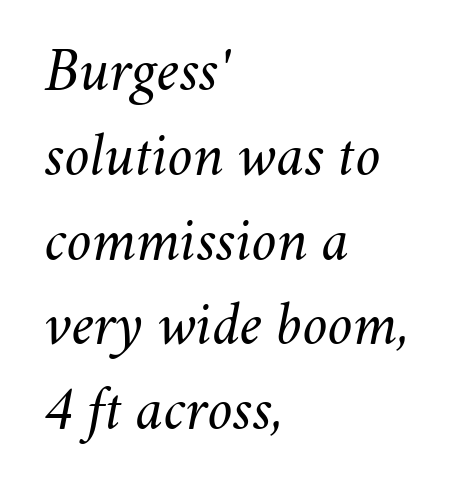
The image shows 61 px regular-weight type, italic (leaning right); set left-aligned, normal line spacing (1.39x), normal letter spacing, not underlined; medium stroke contrast and a small x-height.
